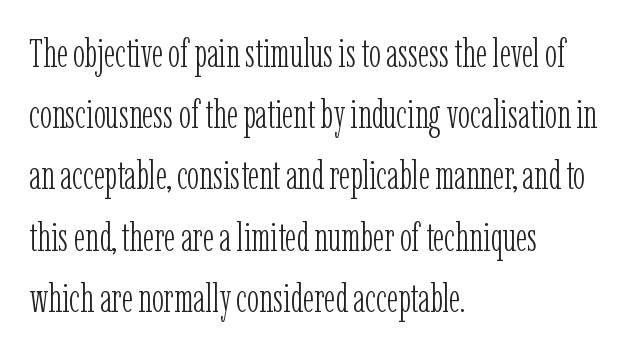
Q: Is the text bold? A: No.
Q: Is the text italic (slanted)? A: No, it is upright.
Q: Is the typeface a serif or a sans-serif typeface? A: Serif.
Q: Is the text underlined? A: No.
Q: How is the paragraph aligned? A: Left-aligned.
Q: Is the spacing between letters normal or unusually wide? A: Normal.
Q: Is the spacing between lines tight, normal or loose? A: Normal.
Q: Width (condensed, normal, or wide)? A: Condensed.
Q: Stroke contrast? A: Low.
Q: x-height? A: Medium.
Q: Monospaced? A: No.
